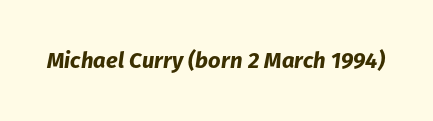
The passage shown is emphatically bold. Descenders are the only things crossing below the line. Between one letter and the next there's only the usual sliver of space. When letters slant like this, we call the style italic.
